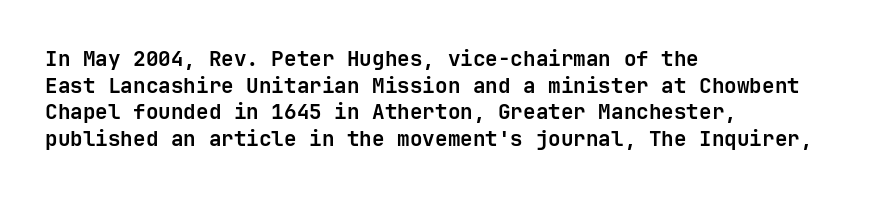
{"italic": "no", "bold": "yes", "underline": "no", "align": "left", "line_spacing": "normal", "line_spacing_ratio": 1.27, "letter_spacing": "normal", "letter_spacing_em": 0.0, "glyph_px": 21}
